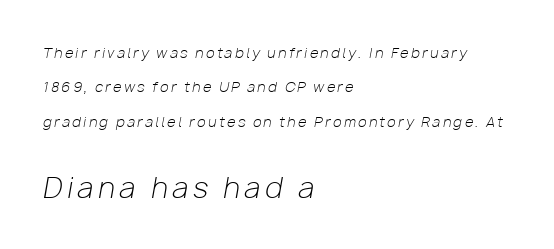
Slant detected: the letters are inclined. The area under the type is left untouched. The passage shown is typed in a proportional face where columns would drift. Size hierarchy here favors the trailing block over the leading one. Which margin do the lines hug? The left one — the right edge is uneven. The weight tops out at a normal text grade.
